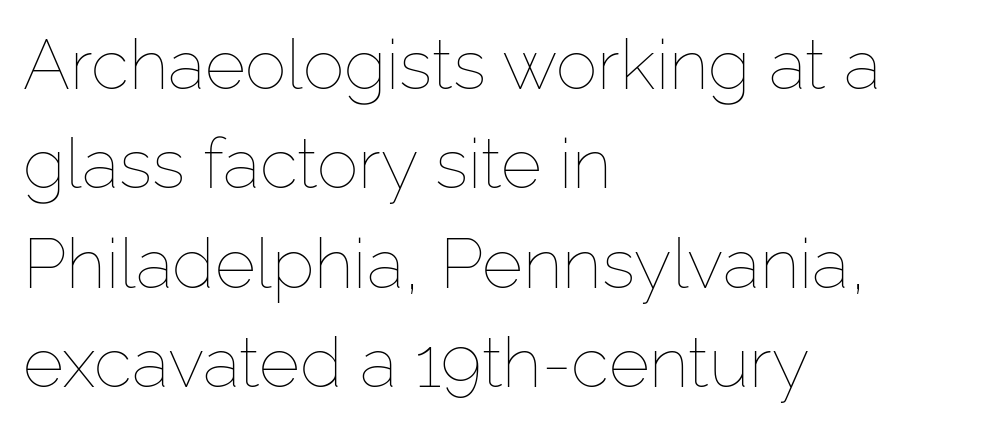
Underline: absent. The gaps between neighbouring characters are ordinary and unremarkable. The text block is weighted toward the left margin, trailing off unevenly rightward. Weight: in the light-to-regular range. What's the leading like? Ordinary, nothing unusual. In terms of posture, this sample is upright.
